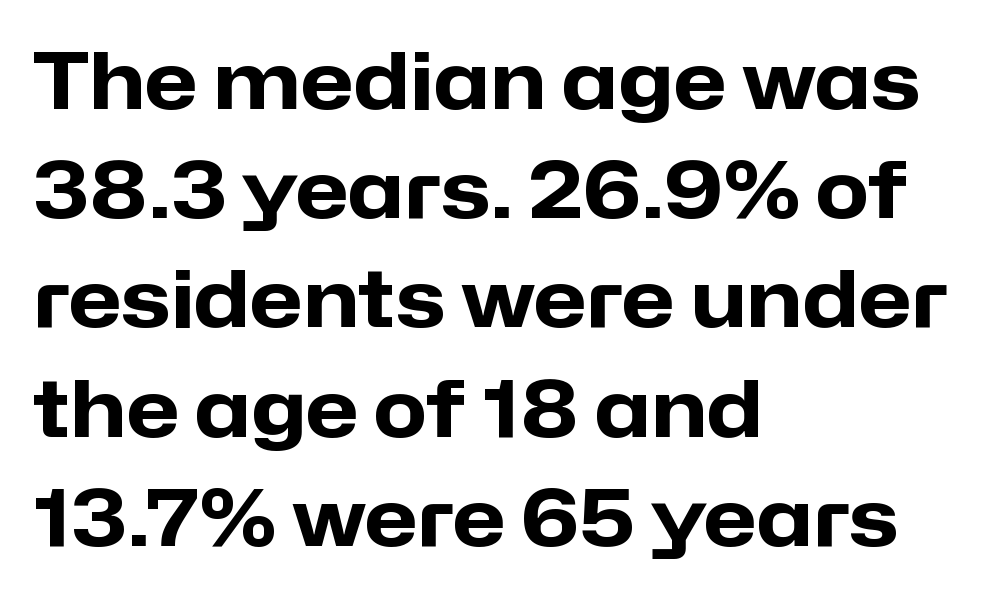
Each letter keeps its own natural width here, so spacing adapts to shape. Horizontal bands of white between lines are of average thickness. The rendering shows plain stroke endings on the letterforms — a sans-serif design. Posture: vertical. How are the letters spaced? Ordinarily, with no added tracking. Descenders are the only things crossing below the line.
